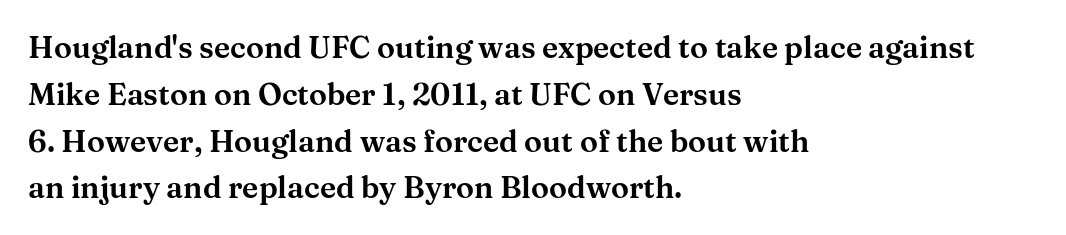
The image shows 30 px wide serif type, upright; set left-aligned, normal line spacing (1.56x), normal letter spacing, not underlined; medium stroke contrast and a medium x-height.
